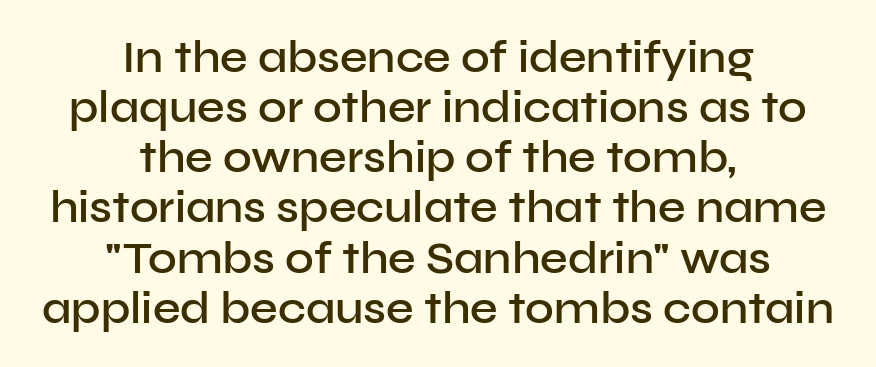
Q: Is the text bold? A: Semi-bold.
Q: Is the text italic (slanted)? A: No, it is upright.
Q: Is the typeface a serif or a sans-serif typeface? A: Sans-serif.
Q: Is the text underlined? A: No.
Q: How is the paragraph aligned? A: Centered.
Q: Is the spacing between letters normal or unusually wide? A: Normal.
Q: Is the spacing between lines tight, normal or loose? A: Tight.
Q: Width (condensed, normal, or wide)? A: Normal.
Q: Stroke contrast? A: Low.
Q: x-height? A: Medium.
Q: Monospaced? A: No.
